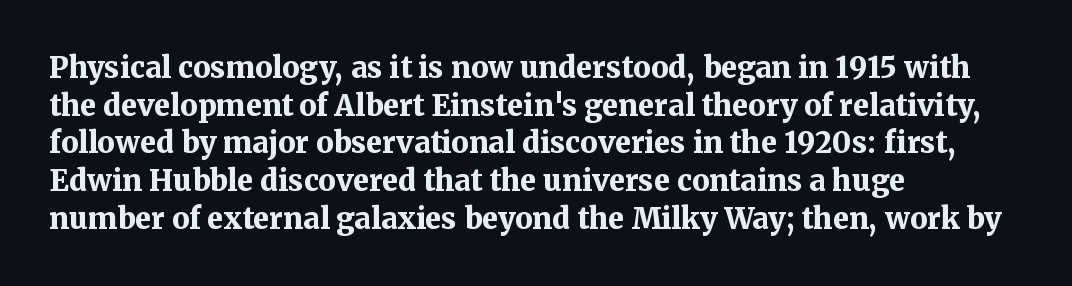
{"serif": "yes", "italic": "no", "bold": "yes", "weight": "bold", "width": "normal", "stroke_contrast": "medium", "x_height": "medium", "monospaced": "no", "underline": "no", "align": "left", "line_spacing": "normal", "line_spacing_ratio": 1.3, "letter_spacing": "normal", "letter_spacing_em": 0.0, "glyph_px": 29}
